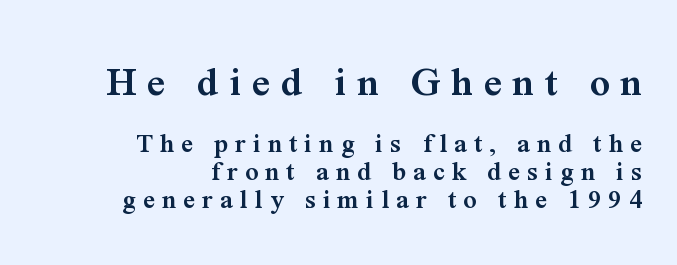
{"serif": "yes", "italic": "no", "bold": "semi", "weight": "semibold", "width": "normal", "stroke_contrast": "medium", "x_height": "medium", "monospaced": "no", "underline": "no", "align": "right", "line_spacing": "tight", "line_spacing_ratio": 0.97, "letter_spacing": "wide", "letter_spacing_em": 0.24, "larger_block": "first", "size_ratio": 1.52, "glyph_px": 44}
